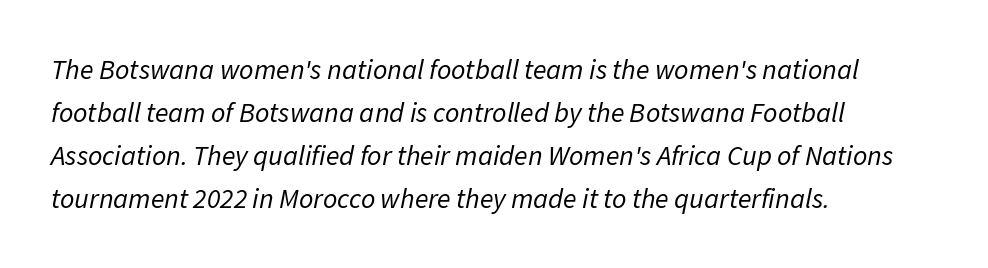
{"italic": "yes", "lean": "right", "slant_degrees": 11, "bold": "no", "weight": "regular", "width": "normal", "stroke_contrast": "low", "x_height": "medium", "monospaced": "no", "underline": "no", "align": "left", "line_spacing": "normal", "line_spacing_ratio": 1.54, "letter_spacing": "normal", "letter_spacing_em": 0.0, "glyph_px": 28}
